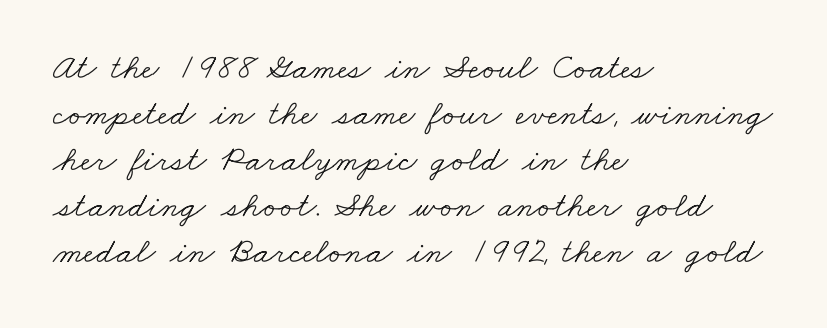
Q: Is the text bold? A: No.
Q: Is the typeface a serif or a sans-serif typeface? A: Serif.
Q: Is the text underlined? A: No.
Q: How is the paragraph aligned? A: Left-aligned.
Q: Is the spacing between letters normal or unusually wide? A: Normal.
Q: Is the spacing between lines tight, normal or loose? A: Normal.
Q: Width (condensed, normal, or wide)? A: Wide.
Q: Stroke contrast? A: Low.
Q: x-height? A: Small.
Q: Monospaced? A: No.
